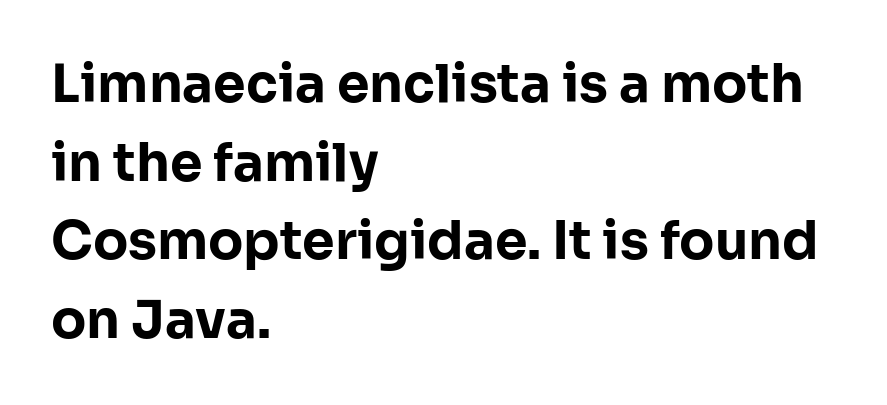
The image shows 52 px bold sans-serif type, upright; set left-aligned, normal line spacing (1.51x), normal letter spacing, not underlined; low stroke contrast and a medium x-height.
